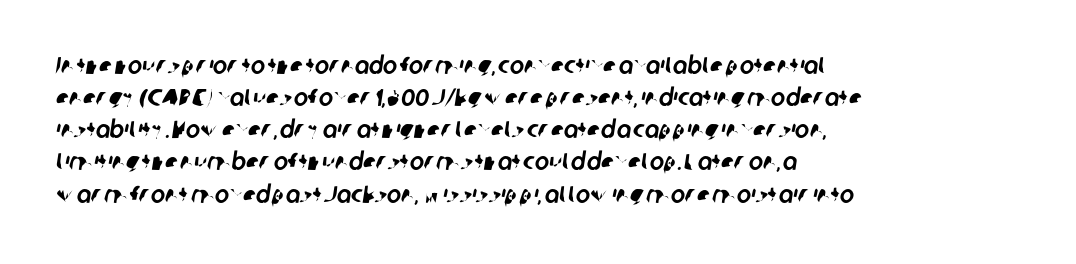
The specimen omits any rule beneath the text block's lines. The setting favours the left margin, as ordinary paragraphs usually do. Vertically, the passage feels balanced, rows spaced as you'd expect. The letterforms sit shoulder to shoulder at normal distance.
